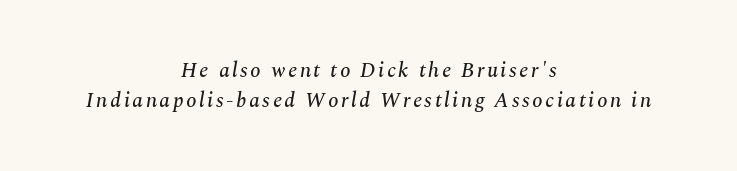
Q: Is the text italic (slanted)? A: Yes, it leans right by about 10 degrees.
Q: Is the text underlined? A: No.
Q: How is the paragraph aligned? A: Centered.
Q: Is the spacing between lines tight, normal or loose? A: Normal.
